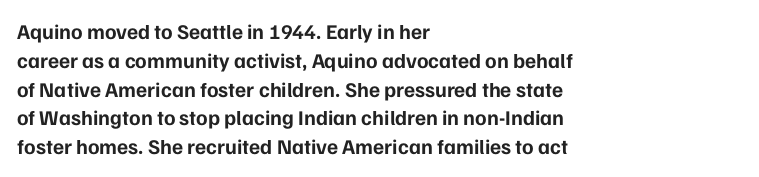
Leftover space on each line is placed entirely after the last word. The baseline area is clear. Tracking value appears to be zero — textbook default spacing. Is the type bold? Yes — the strokes are clearly thick and heavy.
